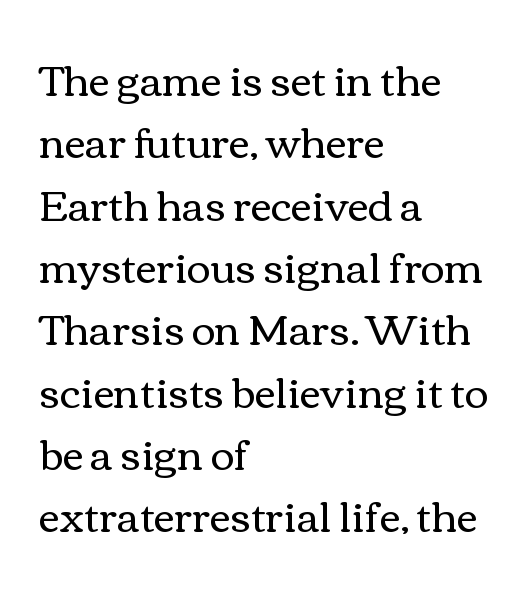
The image shows 41 px regular-weight, wide type, upright; set left-aligned, normal line spacing (1.52x), normal letter spacing, not underlined; medium stroke contrast and a medium x-height.
